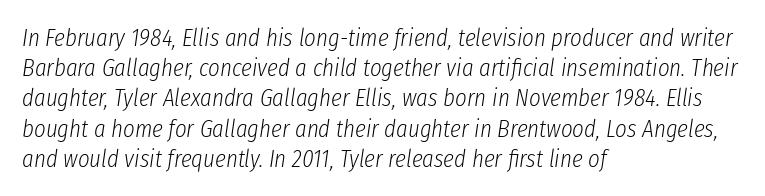
The image shows 25 px text type, italic (leaning right); set left-aligned, line spacing 1.21x, normal letter spacing, not underlined.
